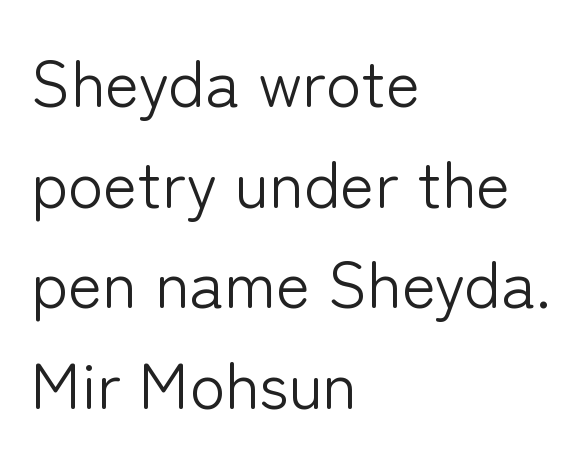
{"serif": "no", "italic": "no", "bold": "no", "weight": "light", "width": "normal", "stroke_contrast": "low", "x_height": "medium", "monospaced": "no", "underline": "no", "align": "left", "line_spacing": "normal", "line_spacing_ratio": 1.55, "letter_spacing": "normal", "letter_spacing_em": 0.0, "glyph_px": 65}
